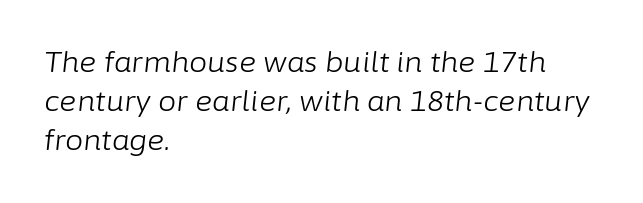
{"italic": "yes", "lean": "right", "slant_degrees": 6, "bold": "no", "weight": "light", "width": "normal", "stroke_contrast": "low", "x_height": "medium", "monospaced": "no", "underline": "no", "align": "left", "line_spacing": "normal", "line_spacing_ratio": 1.35, "letter_spacing": "normal", "letter_spacing_em": 0.0, "glyph_px": 29}
